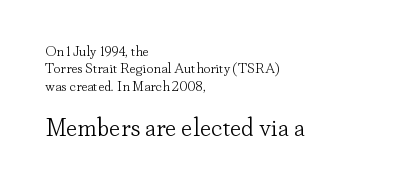
The paragraph has a hard left edge and a soft right edge. Size hierarchy here favors the trailing block over the leading one. Italic? Not at all — the glyphs are vertical. Lines of text with bare space underneath. Does extra space separate the letters? No, they use regular spacing. The typesetting does not lean heavy: it is not bold.
